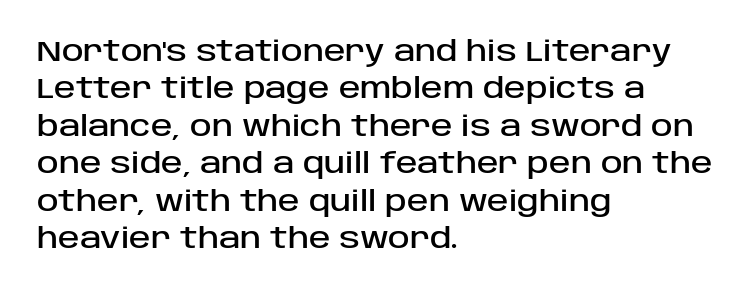
The image shows 29 px sans-serif type, upright; set left-aligned, normal line spacing (1.29x), normal letter spacing, not underlined; low stroke contrast and a large x-height.
